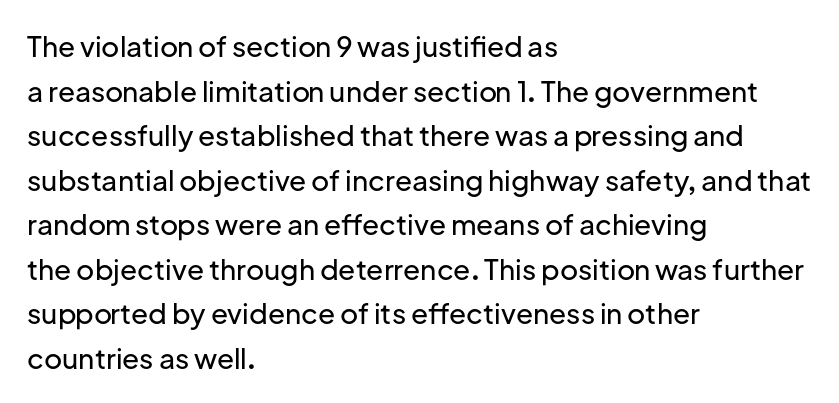
Q: Is the text italic (slanted)? A: No, it is upright.
Q: Is the typeface a serif or a sans-serif typeface? A: Sans-serif.
Q: Is the text underlined? A: No.
Q: How is the paragraph aligned? A: Left-aligned.
Q: Is the spacing between letters normal or unusually wide? A: Normal.
Q: Is the spacing between lines tight, normal or loose? A: Normal.
Q: Width (condensed, normal, or wide)? A: Normal.
Q: Stroke contrast? A: Low.
Q: x-height? A: Medium.
Q: Monospaced? A: No.
